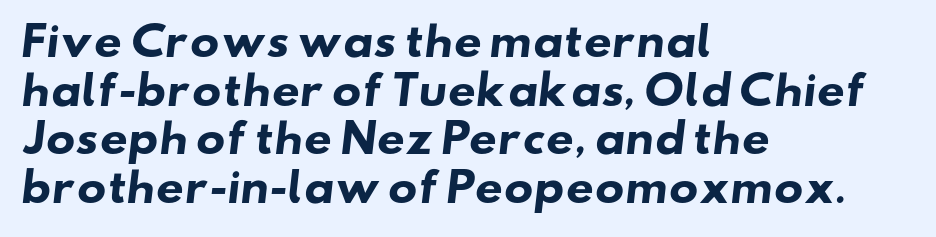
The image shows 39 px heavy, wide sans-serif type; set left-aligned, normal line spacing (1.25x), normal letter spacing, not underlined; low stroke contrast and a small x-height.
